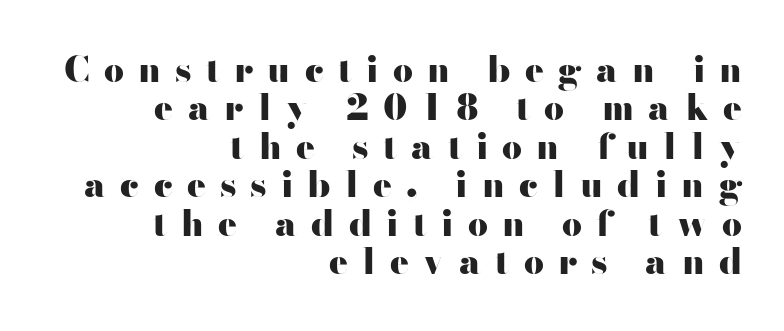
Q: Is the text bold? A: Yes.
Q: Is the text italic (slanted)? A: No, it is upright.
Q: Is the typeface a serif or a sans-serif typeface? A: Sans-serif.
Q: Is the text underlined? A: No.
Q: How is the paragraph aligned? A: Right-aligned.
Q: Is the spacing between letters normal or unusually wide? A: Unusually wide.
Q: Is the spacing between lines tight, normal or loose? A: Tight.
Q: Width (condensed, normal, or wide)? A: Wide.
Q: Stroke contrast? A: High.
Q: x-height? A: Small.
Q: Monospaced? A: No.
